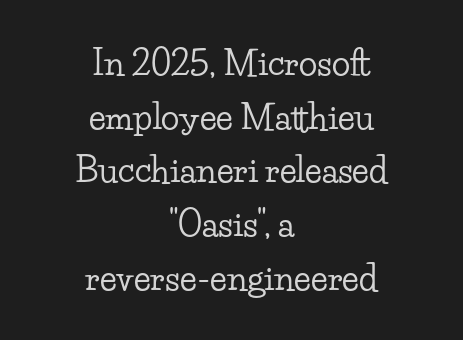
{"serif": "yes", "italic": "no", "width": "wide", "stroke_contrast": "low", "x_height": "small", "monospaced": "no", "underline": "no", "align": "center", "line_spacing": "normal", "line_spacing_ratio": 1.58, "letter_spacing": "normal", "letter_spacing_em": 0.0, "glyph_px": 34}
